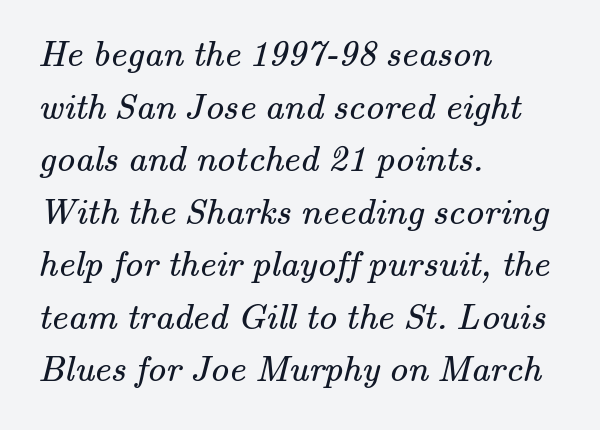
{"serif": "yes", "bold": "no", "weight": "regular", "width": "normal", "stroke_contrast": "medium", "x_height": "small", "monospaced": "no", "underline": "no", "align": "left", "line_spacing": "normal", "line_spacing_ratio": 1.42, "letter_spacing": "normal", "letter_spacing_em": 0.0, "glyph_px": 37}
